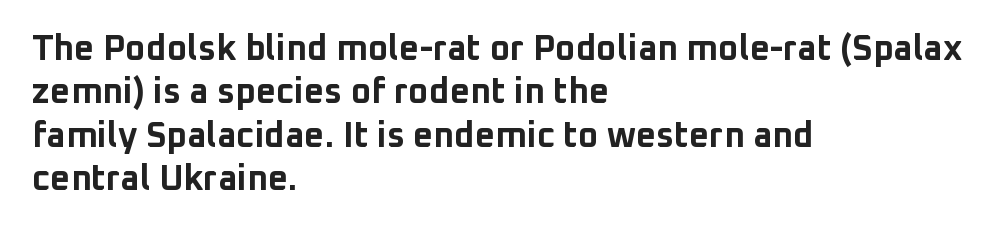
Q: Is the text bold? A: Yes.
Q: Is the text italic (slanted)? A: No, it is upright.
Q: Is the typeface a serif or a sans-serif typeface? A: Sans-serif.
Q: Is the text underlined? A: No.
Q: How is the paragraph aligned? A: Left-aligned.
Q: Is the spacing between letters normal or unusually wide? A: Normal.
Q: Width (condensed, normal, or wide)? A: Normal.
Q: Stroke contrast? A: Low.
Q: x-height? A: Medium.
Q: Monospaced? A: No.
